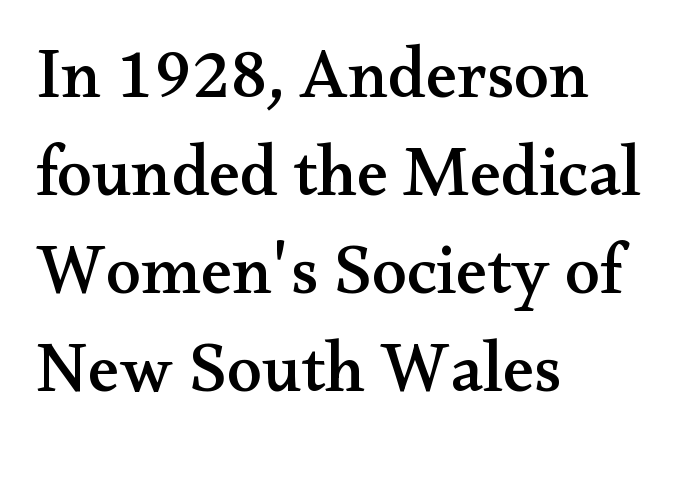
{"serif": "yes", "italic": "no", "width": "wide", "stroke_contrast": "medium", "x_height": "small", "monospaced": "no", "underline": "no", "align": "left", "line_spacing": "normal", "line_spacing_ratio": 1.4, "letter_spacing": "normal", "letter_spacing_em": 0.0, "glyph_px": 70}
